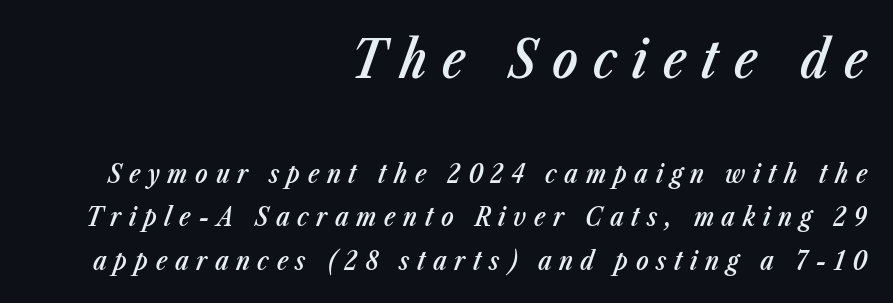
Q: Is the text bold? A: Semi-bold.
Q: Is the text italic (slanted)? A: Yes, it leans right by about 23 degrees.
Q: Is the text underlined? A: No.
Q: How is the paragraph aligned? A: Right-aligned.
Q: Is the spacing between letters normal or unusually wide? A: Unusually wide.
Q: Is the spacing between lines tight, normal or loose? A: Normal.
Q: Which block of text is set in a larger size, the first (top) or the second (bottom)? A: The first (top) one.
Q: Width (condensed, normal, or wide)? A: Condensed.
Q: Stroke contrast? A: Low.
Q: x-height? A: Medium.
Q: Monospaced? A: No.
